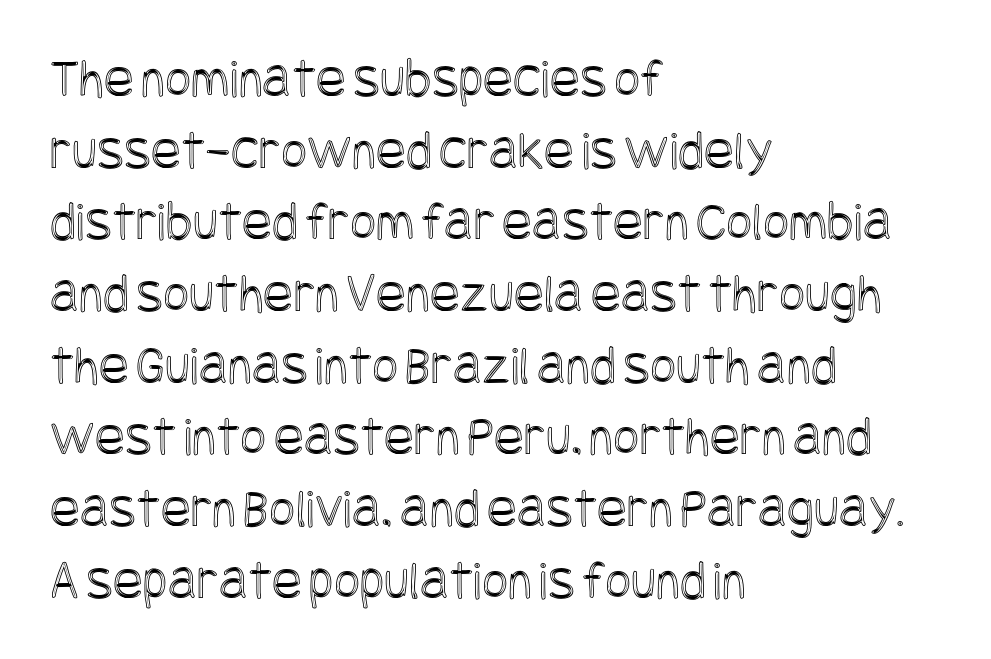
What stands out about the letter spacing? Nothing — it is the standard amount. Descender tails drop into unmarked territory. The axis of the letterforms is exactly vertical. If you drew a ruler down the left edge, every line would touch it.
